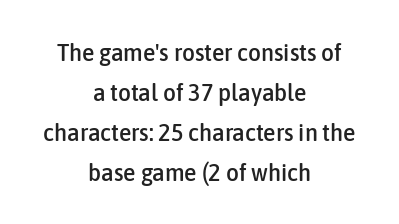
The image shows 25 px text type, upright; set centered, normal line spacing (1.6x), normal letter spacing, not underlined.
